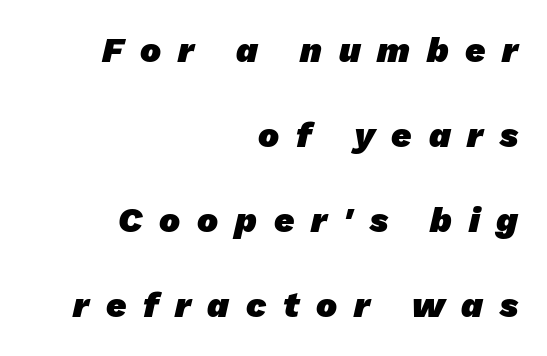
The image shows 35 px heavy sans-serif type; set right-aligned, loose line spacing (2.43x), unusually wide letter spacing (+0.48 em), not underlined; low stroke contrast and a medium x-height.
